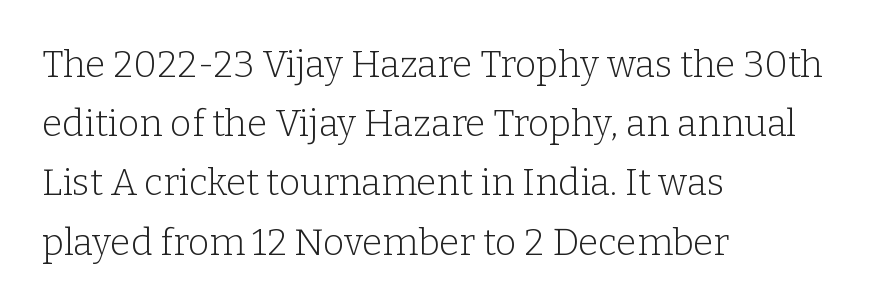
Q: Is the text bold? A: No.
Q: Is the text italic (slanted)? A: No, it is upright.
Q: Is the typeface a serif or a sans-serif typeface? A: Serif.
Q: Is the text underlined? A: No.
Q: How is the paragraph aligned? A: Left-aligned.
Q: Is the spacing between letters normal or unusually wide? A: Normal.
Q: Is the spacing between lines tight, normal or loose? A: Normal.
Q: Width (condensed, normal, or wide)? A: Normal.
Q: Stroke contrast? A: Low.
Q: x-height? A: Medium.
Q: Monospaced? A: No.
